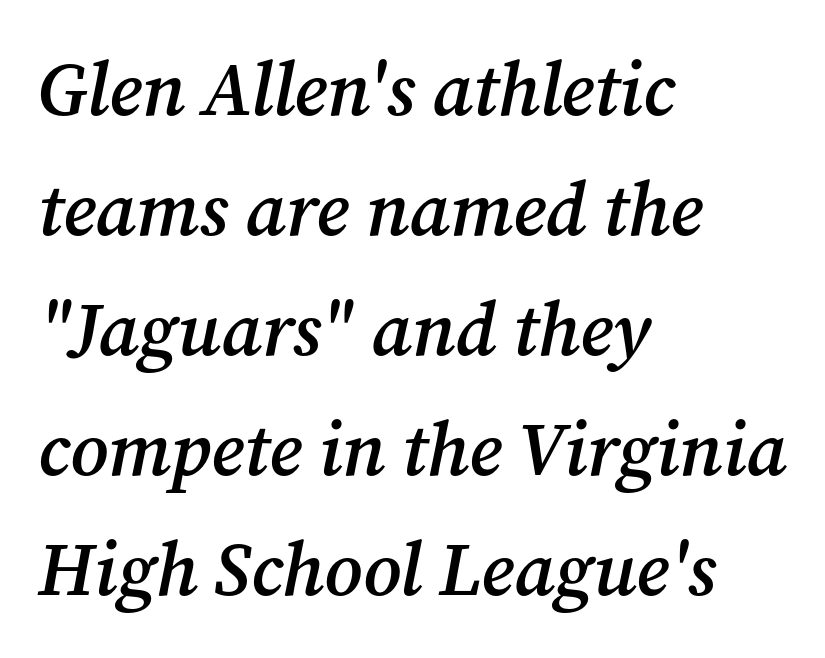
Glyph-to-glyph distance matches everyday printed text. The strip under each line holds only bare page. The letters carry serifs — small finishing strokes at the ends of their stems. In terms of posture, this sample is oblique. These words are printed semibold, heavier than regular yet not bold.
